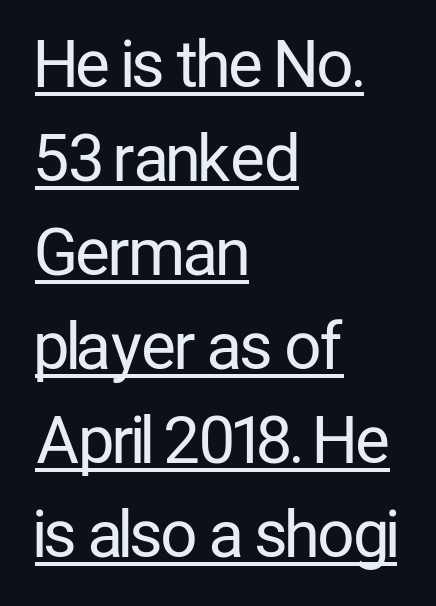
{"serif": "no", "italic": "no", "bold": "no", "weight": "regular", "width": "condensed", "stroke_contrast": "low", "x_height": "medium", "monospaced": "no", "underline": "yes", "align": "left", "line_spacing": "normal", "line_spacing_ratio": 1.47, "letter_spacing": "normal", "letter_spacing_em": 0.0, "glyph_px": 64}
